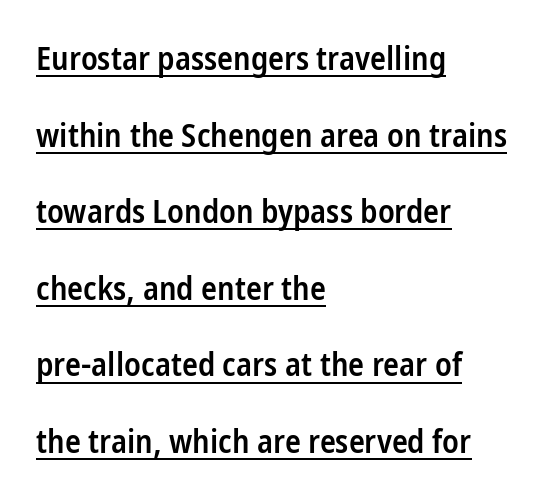
Words appear dense and cohesive because spacing is normal. The letters stand upright; this is a roman face. These lines stand farther apart than default settings would place them. Do the characters align in a grid? No, the font is proportional.
